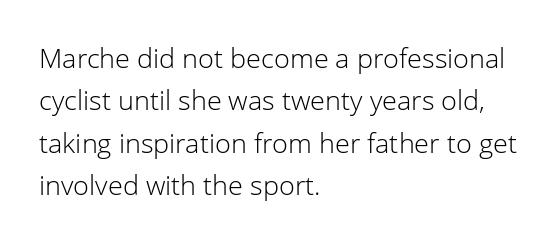
The image shows 27 px text type, upright; set left-aligned, normal line spacing (1.57x), normal letter spacing, not underlined.
